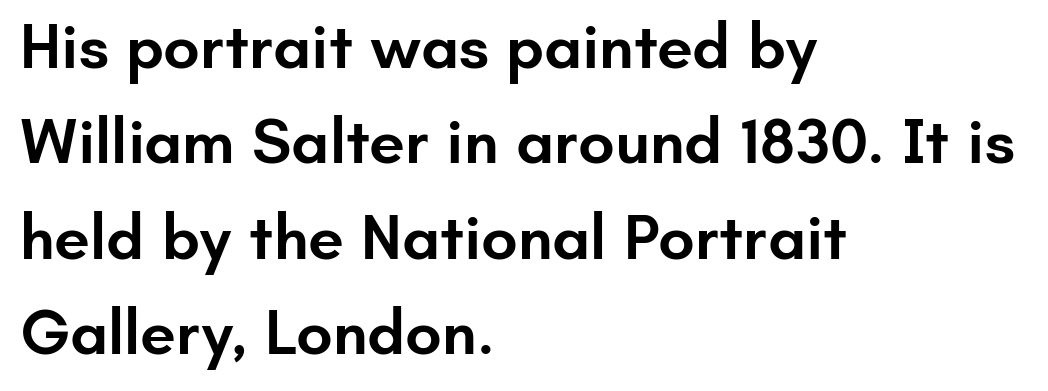
{"serif": "no", "italic": "no", "bold": "semi", "weight": "semibold", "width": "normal", "stroke_contrast": "low", "x_height": "small", "monospaced": "no", "underline": "no", "align": "left", "line_spacing": "normal", "line_spacing_ratio": 1.49, "letter_spacing": "normal", "letter_spacing_em": 0.0, "glyph_px": 64}
